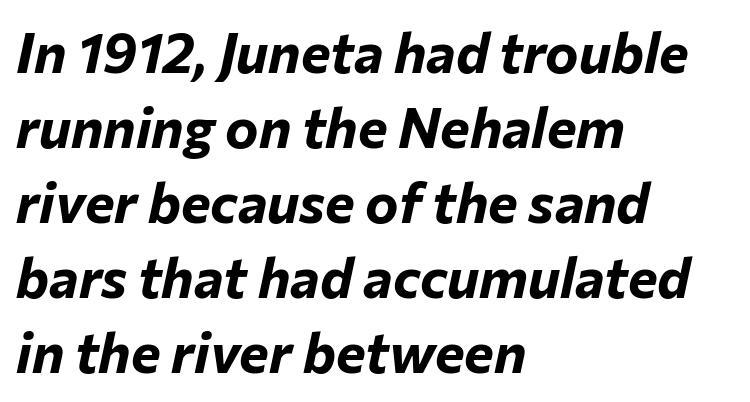
The image shows 56 px bold type, italic (leaning right); set left-aligned, normal line spacing (1.34x), normal letter spacing, not underlined; low stroke contrast and a medium x-height.
